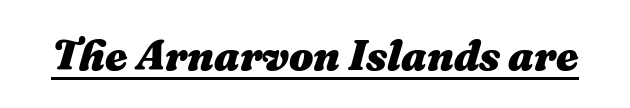
{"italic": "yes", "lean": "right", "slant_degrees": 16, "bold": "yes", "weight": "heavy", "width": "normal", "stroke_contrast": "medium", "x_height": "medium", "monospaced": "no", "underline": "yes", "letter_spacing": "normal", "letter_spacing_em": 0.0, "glyph_px": 43}
